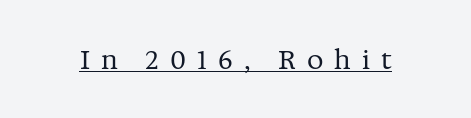
Style check: upright. Is the type heavy? It reads as light-to-regular instead. Words appear elongated and porous because spacing is wide. These characters rest on top of a visible drawn line.
